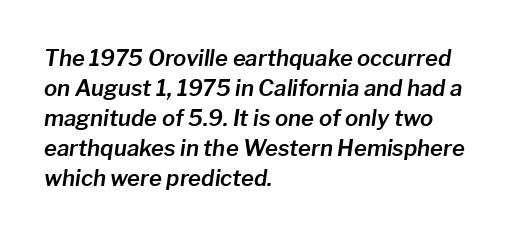
{"italic": "yes", "lean": "right", "slant_degrees": 8, "underline": "no", "align": "left", "line_spacing": "normal", "line_spacing_ratio": 1.36, "letter_spacing": "normal", "letter_spacing_em": 0.0, "glyph_px": 22}
